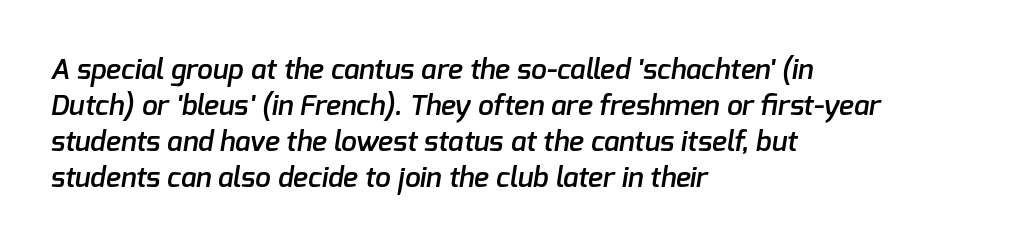
The image shows 28 px semibold sans-serif type; set left-aligned, normal line spacing (1.29x), normal letter spacing, not underlined; low stroke contrast and a medium x-height.
